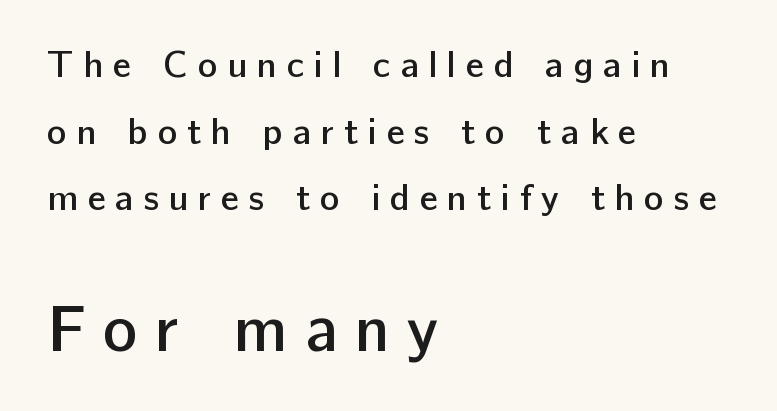
{"serif": "no", "italic": "no", "bold": "semi", "weight": "semibold", "width": "normal", "stroke_contrast": "low", "x_height": "medium", "monospaced": "no", "underline": "no", "align": "left", "line_spacing_ratio": 1.8, "letter_spacing": "wide", "letter_spacing_em": 0.26, "larger_block": "second", "size_ratio": 1.76, "glyph_px": 65}
